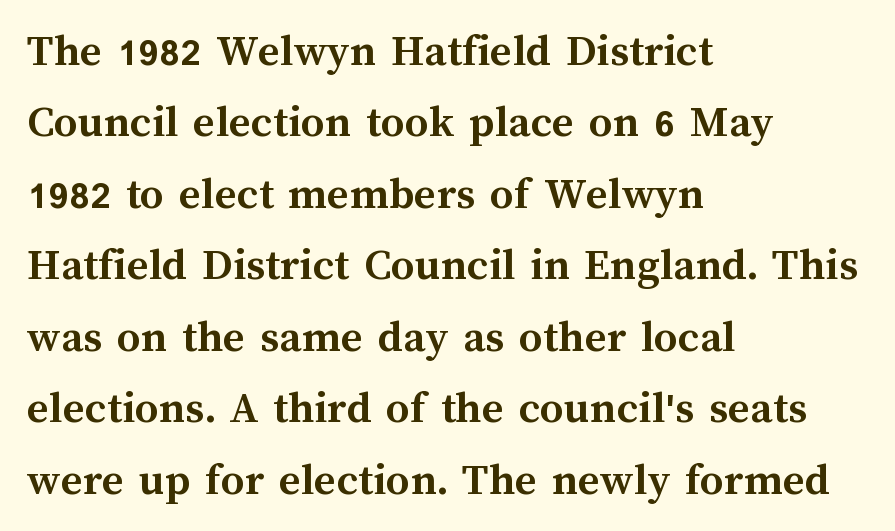
The text block is weighted toward the left margin, trailing off unevenly rightward. Do the characters align in a grid? No, the font is proportional. Unmarked baselines from the first word to the last. Does the lettering tilt? It doesn't — this is upright. The leading is moderate, giving the passage an even texture.
